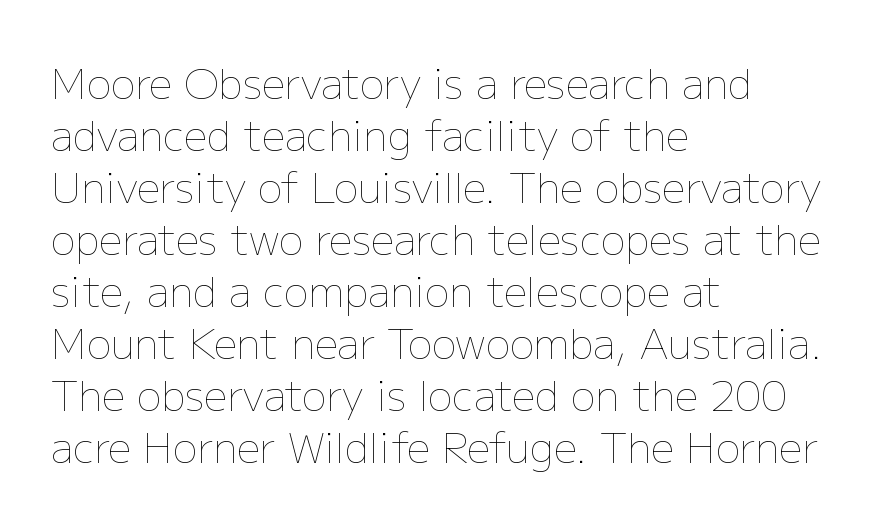
{"italic": "no", "bold": "no", "weight": "thin", "width": "normal", "stroke_contrast": "low", "x_height": "medium", "monospaced": "no", "underline": "no", "align": "left", "line_spacing": "normal", "line_spacing_ratio": 1.27, "letter_spacing": "normal", "letter_spacing_em": 0.0, "glyph_px": 41}
